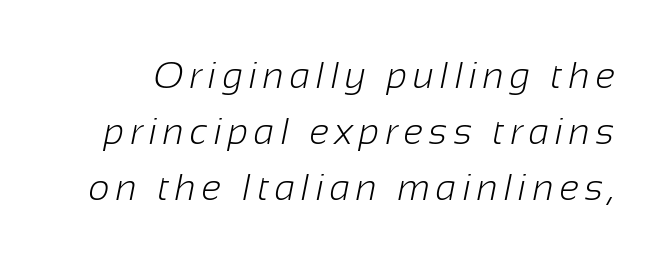
Q: Is the text bold? A: No.
Q: Is the typeface a serif or a sans-serif typeface? A: Sans-serif.
Q: Is the text underlined? A: No.
Q: Is the spacing between lines tight, normal or loose? A: Normal.
Q: Width (condensed, normal, or wide)? A: Normal.
Q: Stroke contrast? A: Low.
Q: x-height? A: Medium.
Q: Monospaced? A: No.
